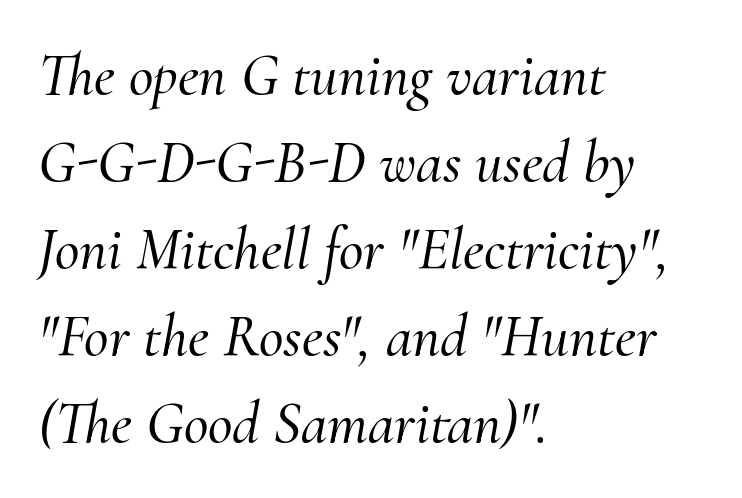
The lines in this sample share a left origin and differ only in where they stop. Decoration check: the copy has no underline. The type family on display is of the serif kind. Would a proofreader flag this as italicized? Yes. Proportional: the letters do not fall into vertical columns.
